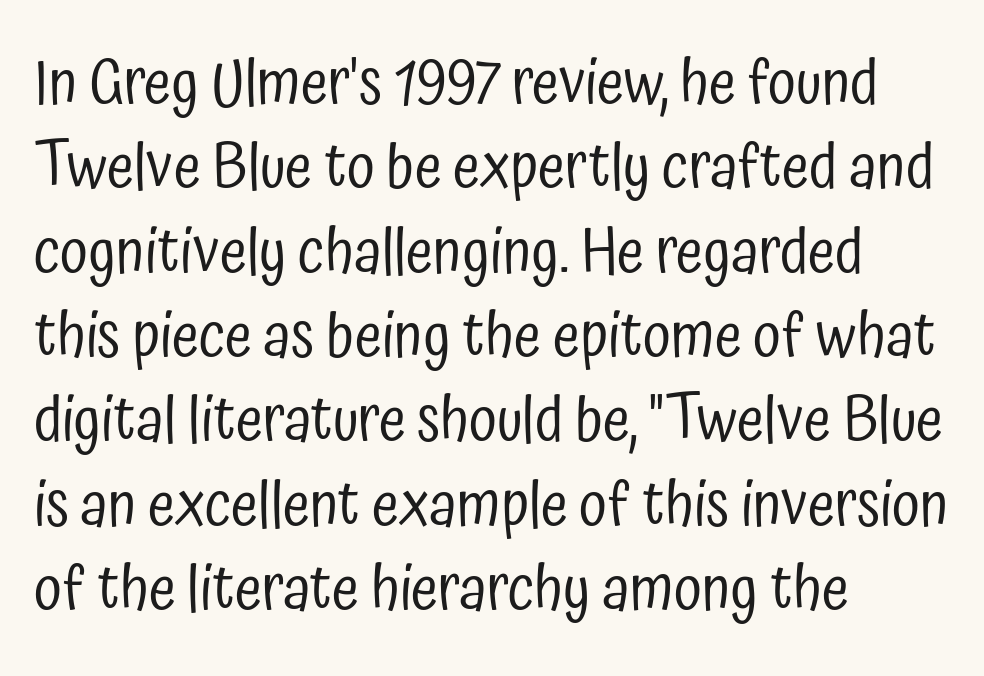
The image shows 62 px regular-weight, condensed sans-serif type, upright; set left-aligned, normal line spacing (1.36x), normal letter spacing, not underlined; low stroke contrast and a medium x-height.
